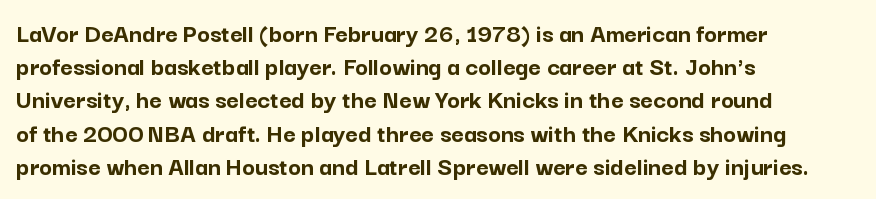
The image shows 27 px bold type, upright; set left-aligned, line spacing 1.23x, normal letter spacing, not underlined.
